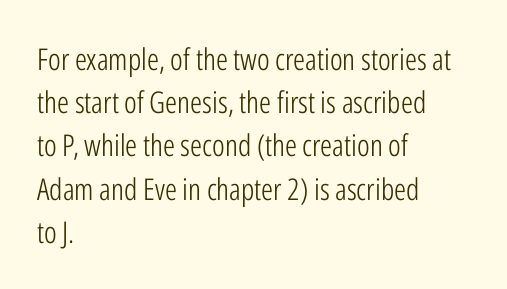
The image shows 30 px light, condensed sans-serif type, upright; set left-aligned, normal line spacing (1.44x), normal letter spacing, not underlined; low stroke contrast and a medium x-height.
